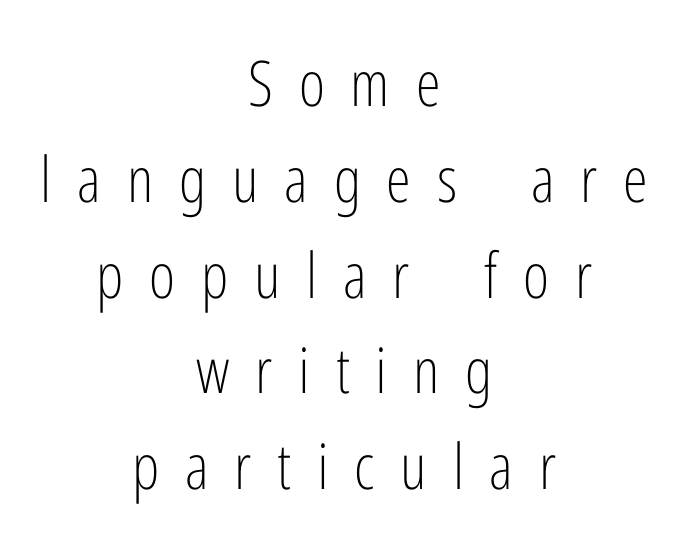
Italic? Not at all — the glyphs are vertical. Bare-footed words on every line. Type style note: lacks serifs. Regarding leading, the lines here are spaced in the standard way.
